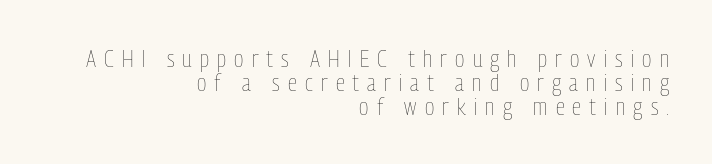
Rule under the text: the space is simply empty. These lines huddle together more closely than default settings would place them. Characters follow at a spacing far wider than the type designer built in. This sample is right-justified, so line beginnings fall wherever the words allow. On a weight scale, this lands at 450 or below.
